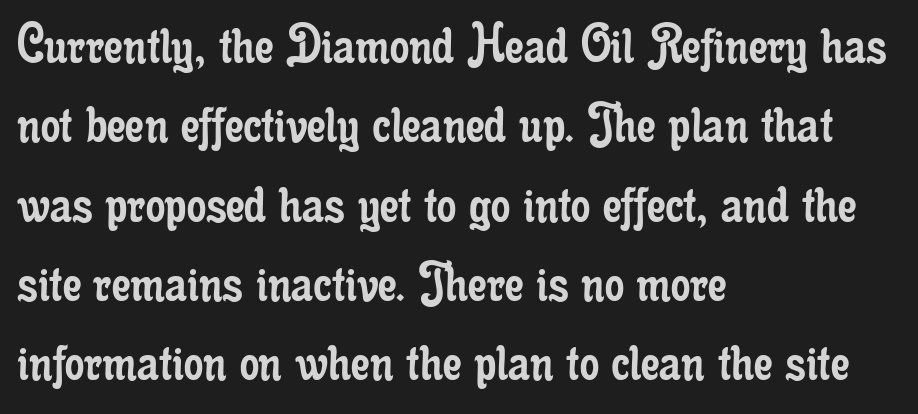
Heft: none added — not bold. Tracking value appears to be zero — textbook default spacing. Line spacing here is normal. Unlike a clean sans, this face finishes its strokes with serifs. Bare-footed words on every line. Where is the straight margin? On the left.
